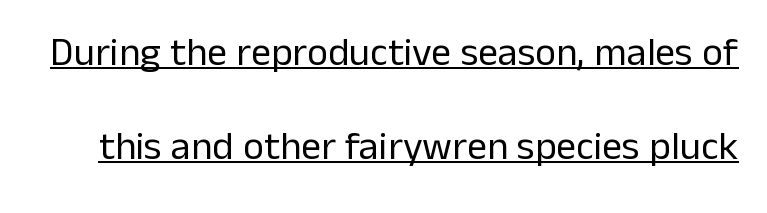
No letter is thick-stroked: the sample isn't bold. Notice the wide empty band between every row — that's loose leading. The tracking reads as untouched default to a designer's eye. The font's upright variant was chosen for this text.
